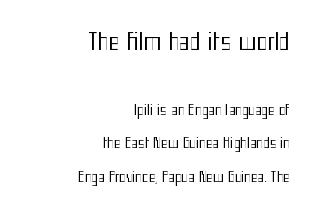
Q: Is the text bold? A: No.
Q: Is the text italic (slanted)? A: No, it is upright.
Q: Is the text underlined? A: No.
Q: How is the paragraph aligned? A: Right-aligned.
Q: Is the spacing between letters normal or unusually wide? A: Normal.
Q: Is the spacing between lines tight, normal or loose? A: Loose.
Q: Which block of text is set in a larger size, the first (top) or the second (bottom)? A: The first (top) one.
